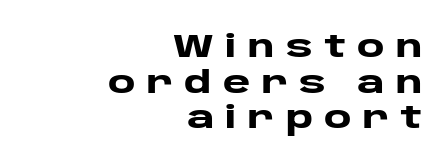
{"serif": "no", "italic": "no", "bold": "yes", "weight": "heavy", "width": "wide", "stroke_contrast": "low", "x_height": "large", "monospaced": "no", "underline": "no", "align": "right", "line_spacing": "tight", "line_spacing_ratio": 1.08, "letter_spacing": "wide", "letter_spacing_em": 0.34, "glyph_px": 33}
